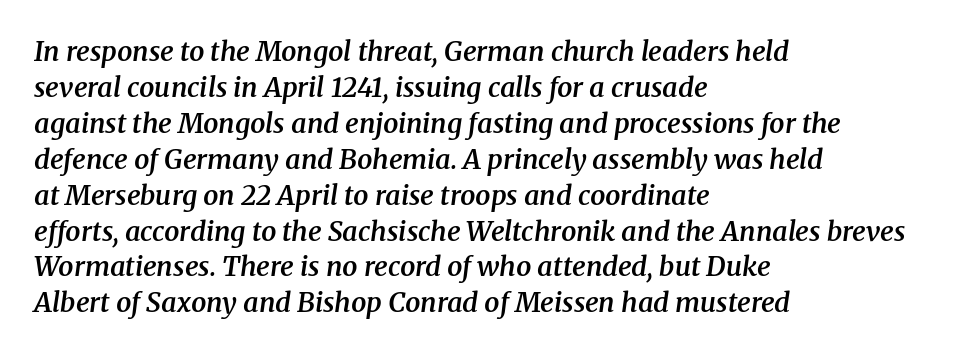
The baseline area is clear. Vertical spacing — default. The rag falls on the right side of this text block. It's the slanting kind of type. Weight check: semibold — heavier than regular, not quite bold. These lines keep a tight, regular rhythm from letter to letter.
